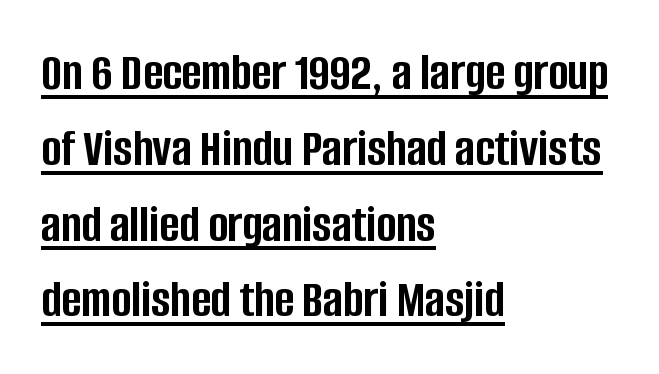
The image shows 53 px semibold, condensed sans-serif type, upright; set left-aligned, normal line spacing (1.43x), normal letter spacing, underlined; low stroke contrast and a large x-height.
